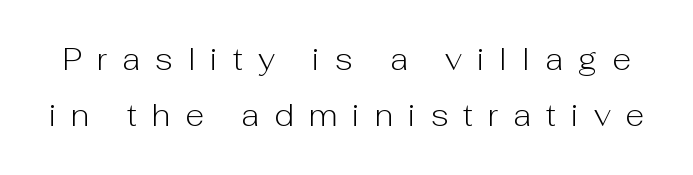
{"serif": "no", "italic": "no", "bold": "no", "weight": "light", "width": "normal", "stroke_contrast": "low", "x_height": "medium", "monospaced": "no", "underline": "no", "line_spacing_ratio": 1.81, "letter_spacing": "wide", "letter_spacing_em": 0.48, "glyph_px": 31}
